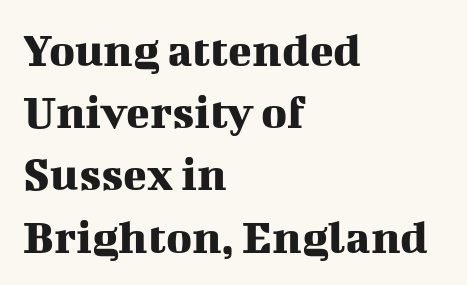
The rows are spaced the way most documents space them. The compositor pushed each line to the left boundary. How are the letters spaced? Ordinarily, with no added tracking. The rendering uses natural spacing where letterforms have individual widths. Decoration check: the copy has no underline. Each letter's strokes conclude with small projecting serifs.
